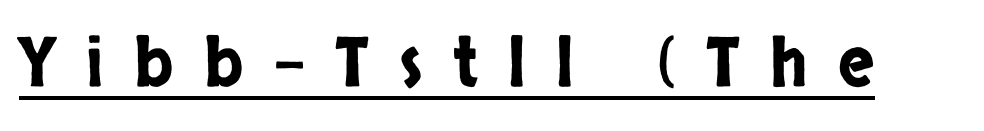
The image shows 68 px condensed sans-serif type, upright; set unusually wide letter spacing (+0.45 em), underlined; low stroke contrast and a large x-height.
